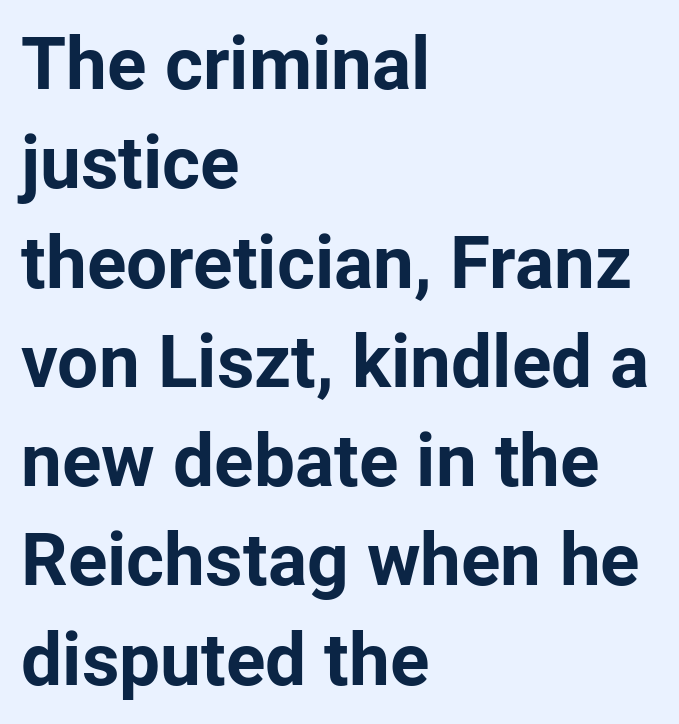
Check under the words: just untouched page. The letters advance in unequal steps, a hallmark of proportional type. Notice how the stems are strictly vertical — no italics here. Glyph-to-glyph distance matches everyday printed text.
